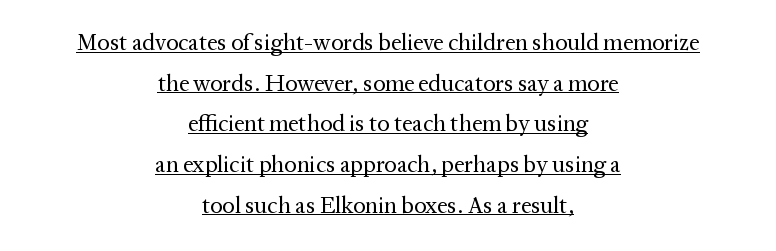
Q: Is the text bold? A: No.
Q: Is the text italic (slanted)? A: No, it is upright.
Q: Is the text underlined? A: Yes.
Q: How is the paragraph aligned? A: Centered.
Q: Is the spacing between letters normal or unusually wide? A: Normal.
